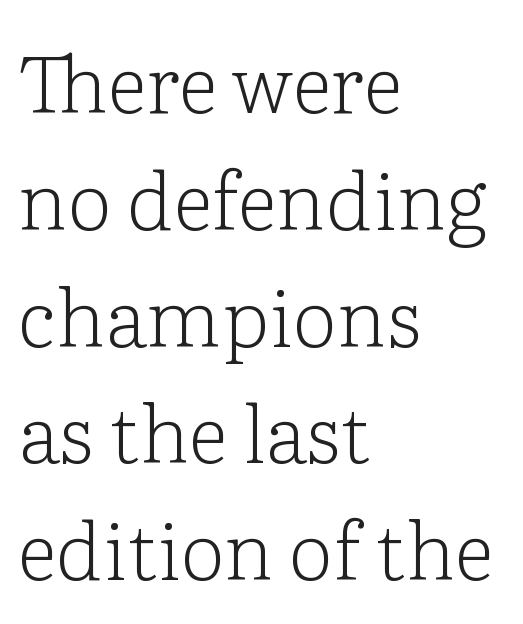
The image shows 80 px light serif type, upright; set left-aligned, normal line spacing (1.46x), normal letter spacing, not underlined; low stroke contrast and a medium x-height.
